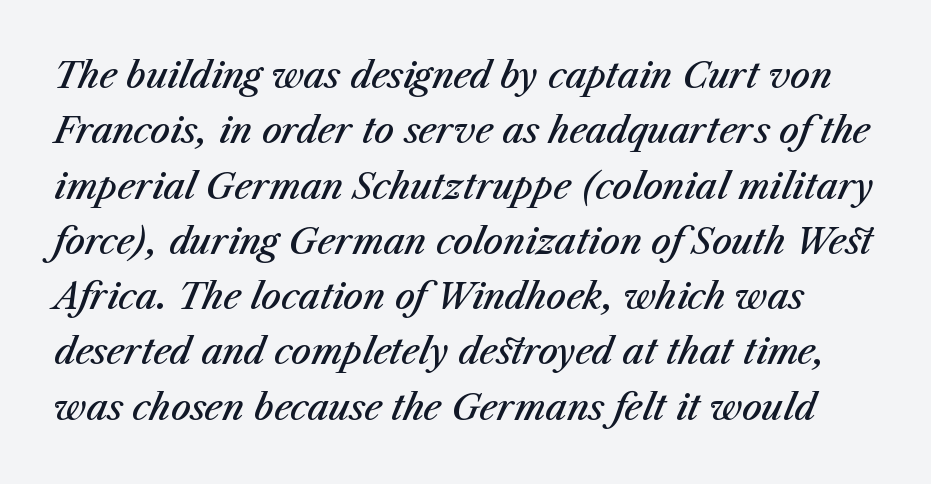
{"italic": "yes", "lean": "right", "slant_degrees": 23, "bold": "semi", "weight": "semibold", "width": "normal", "stroke_contrast": "medium", "x_height": "medium", "monospaced": "no", "underline": "no", "line_spacing": "normal", "line_spacing_ratio": 1.58, "letter_spacing": "normal", "letter_spacing_em": 0.0, "glyph_px": 35}
